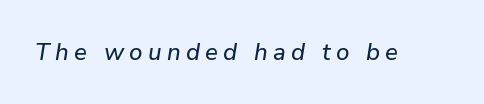
{"italic": "yes", "lean": "right", "slant_degrees": 9, "underline": "no", "letter_spacing": "wide", "letter_spacing_em": 0.22, "glyph_px": 24}
